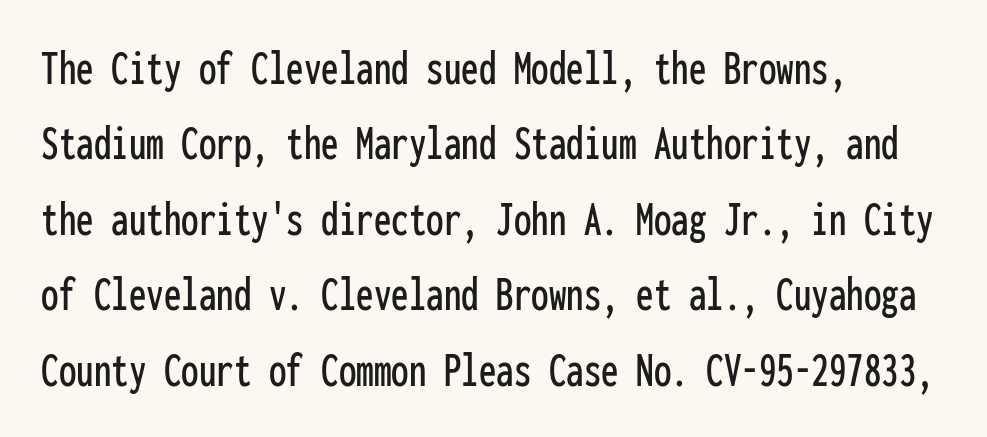
Q: Is the text italic (slanted)? A: No, it is upright.
Q: Is the typeface a serif or a sans-serif typeface? A: Sans-serif.
Q: Is the text underlined? A: No.
Q: How is the paragraph aligned? A: Left-aligned.
Q: Is the spacing between letters normal or unusually wide? A: Normal.
Q: Is the spacing between lines tight, normal or loose? A: Normal.
Q: Width (condensed, normal, or wide)? A: Condensed.
Q: Stroke contrast? A: Low.
Q: x-height? A: Medium.
Q: Monospaced? A: Yes.
